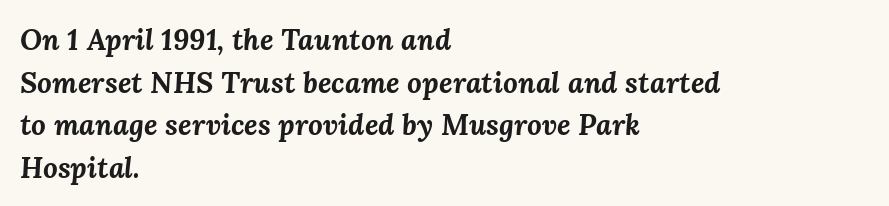
The image shows 29 px bold type, italic (leaning right); set left-aligned, normal line spacing (1.47x), normal letter spacing, not underlined; medium stroke contrast and a medium x-height.
